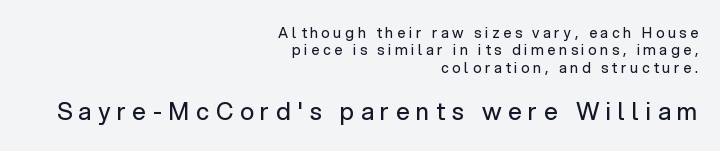
{"italic": "no", "bold": "no", "underline": "no", "align": "right", "line_spacing_ratio": 1.24, "letter_spacing": "wide", "letter_spacing_em": 0.28, "larger_block": "second", "size_ratio": 1.71, "glyph_px": 24}
